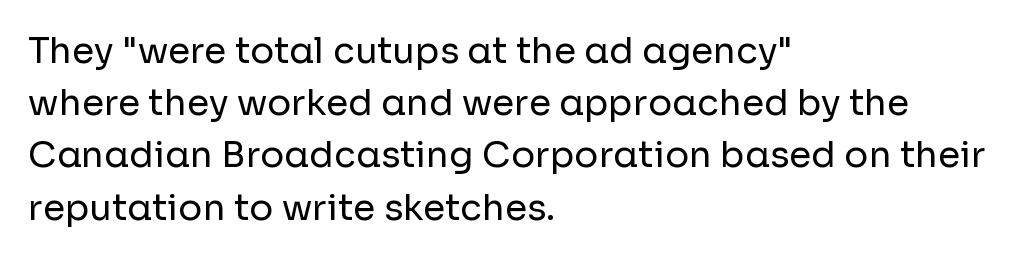
{"serif": "no", "italic": "no", "bold": "no", "weight": "regular", "width": "normal", "stroke_contrast": "low", "x_height": "medium", "monospaced": "no", "underline": "no", "align": "left", "line_spacing": "normal", "line_spacing_ratio": 1.45, "letter_spacing": "normal", "letter_spacing_em": 0.0, "glyph_px": 36}
